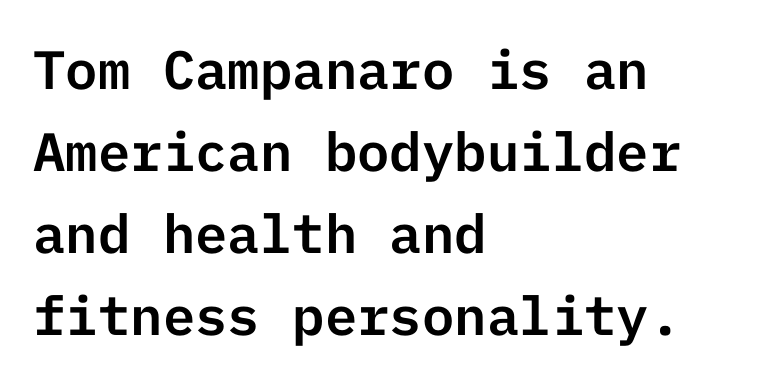
{"serif": "no", "italic": "no", "width": "normal", "stroke_contrast": "low", "x_height": "medium", "underline": "no", "align": "left", "line_spacing": "normal", "line_spacing_ratio": 1.52, "letter_spacing": "normal", "letter_spacing_em": 0.0, "glyph_px": 54}
